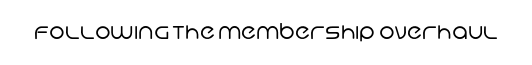
Q: Is the text bold? A: No.
Q: Is the text underlined? A: No.
Q: Is the spacing between letters normal or unusually wide? A: Normal.
